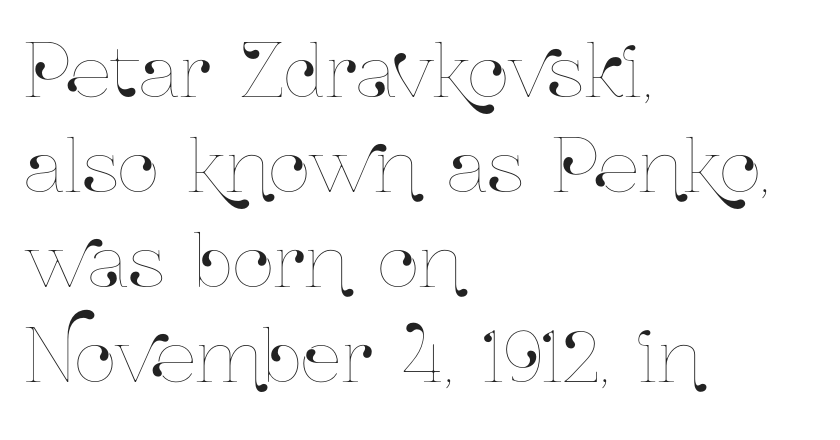
The image shows 72 px condensed type, upright; set left-aligned, normal line spacing (1.32x), normal letter spacing, not underlined; low stroke contrast and a medium x-height.
